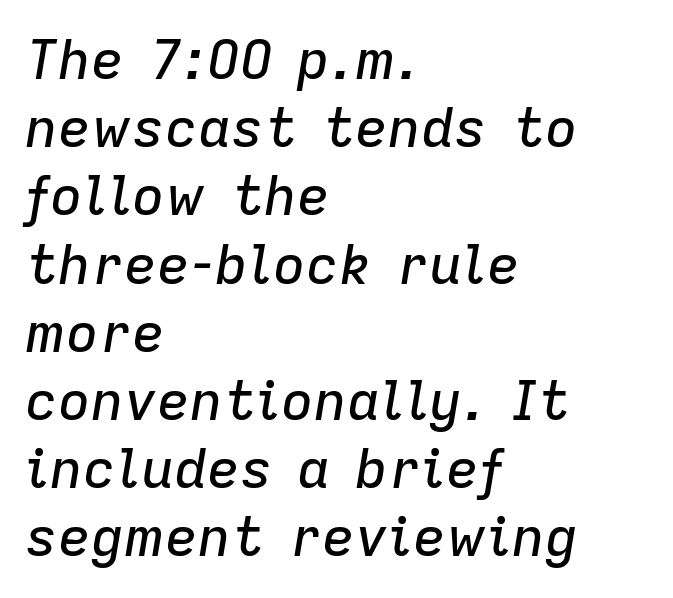
The image shows 55 px text type, italic (leaning right); set left-aligned, line spacing 1.24x, normal letter spacing, not underlined; low stroke contrast and a medium x-height.
